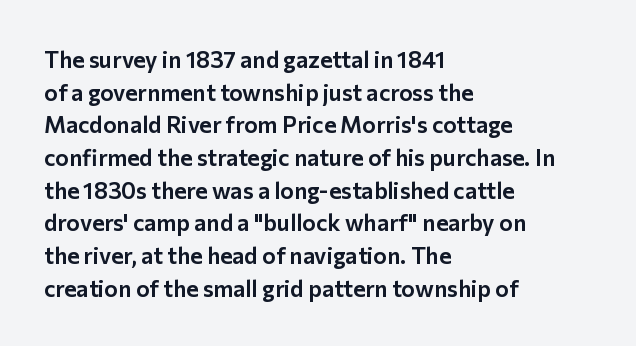
All the whitespace from short lines collects on the right. Standard letterfit; no display-style spreading of the glyphs. The area under the type is left untouched. Characters remain perfectly vertical along every line. If you measured baseline to baseline, you'd find a middling distance.
